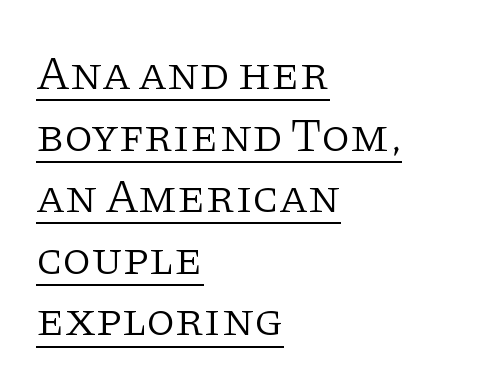
The image shows 47 px light serif type, upright; set left-aligned, normal line spacing (1.31x), normal letter spacing, underlined; low stroke contrast and a large x-height.
